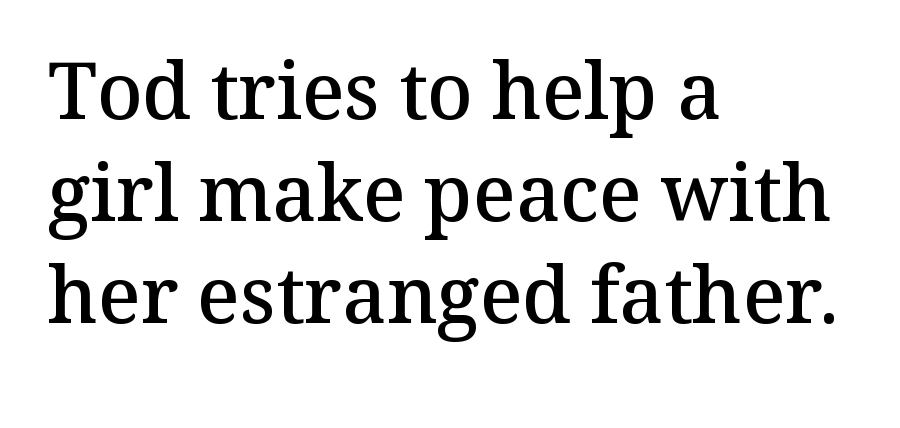
{"serif": "yes", "italic": "no", "bold": "semi", "weight": "semibold", "width": "normal", "stroke_contrast": "medium", "x_height": "medium", "monospaced": "no", "underline": "no", "align": "left", "line_spacing": "normal", "line_spacing_ratio": 1.31, "letter_spacing": "normal", "letter_spacing_em": 0.0, "glyph_px": 78}
